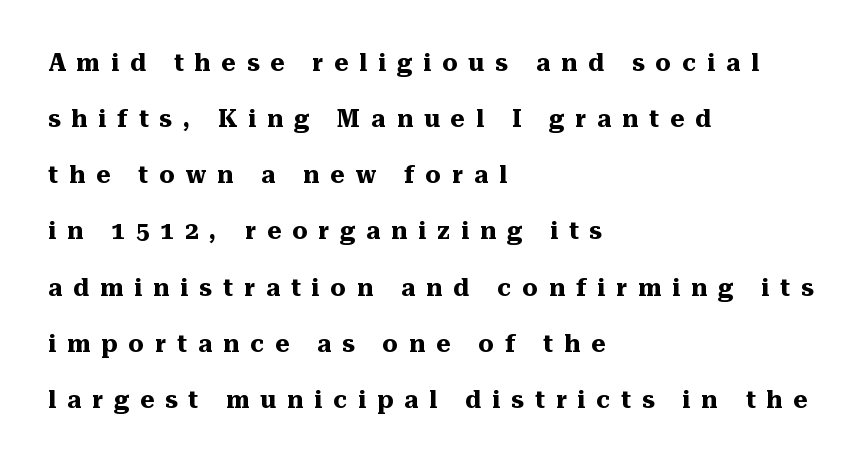
{"italic": "no", "bold": "yes", "underline": "no", "align": "left", "line_spacing": "loose", "line_spacing_ratio": 2.34, "letter_spacing": "wide", "letter_spacing_em": 0.46, "glyph_px": 24}
